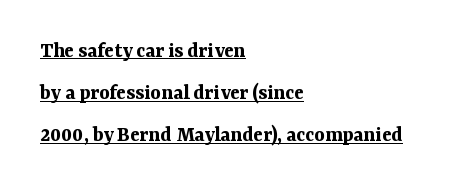
{"italic": "no", "bold": "yes", "underline": "yes", "align": "left", "line_spacing": "loose", "line_spacing_ratio": 1.92, "letter_spacing": "normal", "letter_spacing_em": 0.0, "glyph_px": 22}
